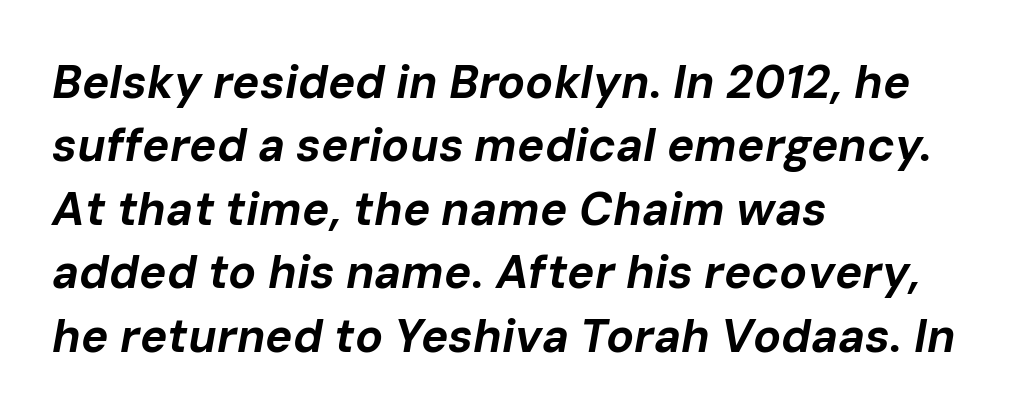
Students, note that the glyphs here touch the page at normal intervals. Compared with a centered layout, this one pins lines to the left instead. If you measured baseline to baseline, you'd find a middling distance. The strip under each line holds only bare page. Proportional: the letters do not fall into vertical columns. The axis of the letterforms is tilted away from vertical.
